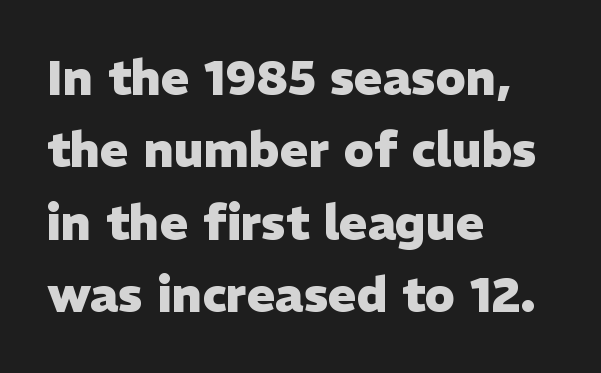
{"serif": "no", "italic": "no", "bold": "yes", "weight": "heavy", "width": "normal", "stroke_contrast": "low", "x_height": "medium", "monospaced": "no", "underline": "no", "align": "left", "line_spacing": "normal", "line_spacing_ratio": 1.51, "letter_spacing": "normal", "letter_spacing_em": 0.0, "glyph_px": 48}
